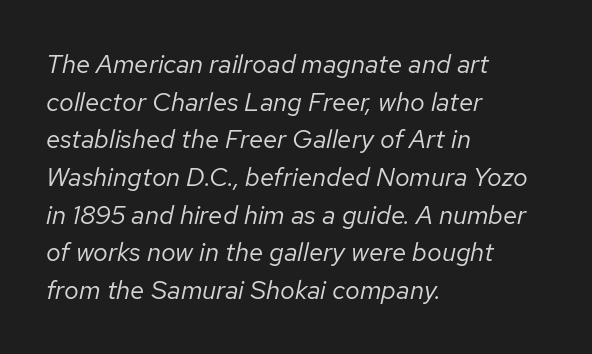
The image shows 26 px text type, italic (leaning right); set left-aligned, normal line spacing (1.45x), normal letter spacing, not underlined.
